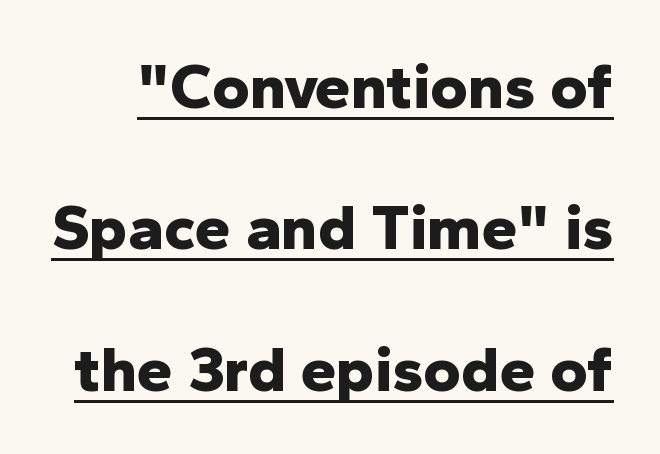
Q: Is the text bold? A: Yes.
Q: Is the text italic (slanted)? A: No, it is upright.
Q: Is the typeface a serif or a sans-serif typeface? A: Sans-serif.
Q: Is the text underlined? A: Yes.
Q: Is the spacing between letters normal or unusually wide? A: Normal.
Q: Is the spacing between lines tight, normal or loose? A: Loose.
Q: Width (condensed, normal, or wide)? A: Normal.
Q: Stroke contrast? A: Low.
Q: x-height? A: Medium.
Q: Monospaced? A: No.
